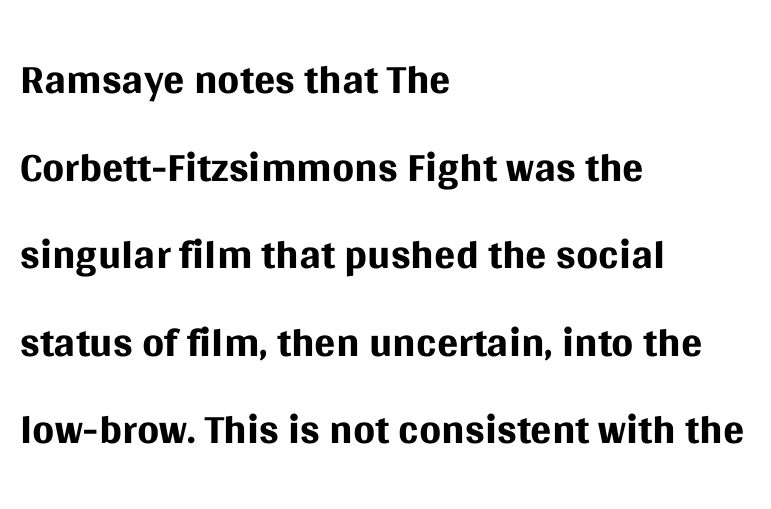
{"serif": "no", "italic": "no", "bold": "no", "weight": "regular", "width": "normal", "stroke_contrast": "medium", "x_height": "large", "monospaced": "no", "underline": "no", "align": "left", "line_spacing": "normal", "line_spacing_ratio": 1.39, "letter_spacing": "normal", "letter_spacing_em": 0.0, "glyph_px": 63}
